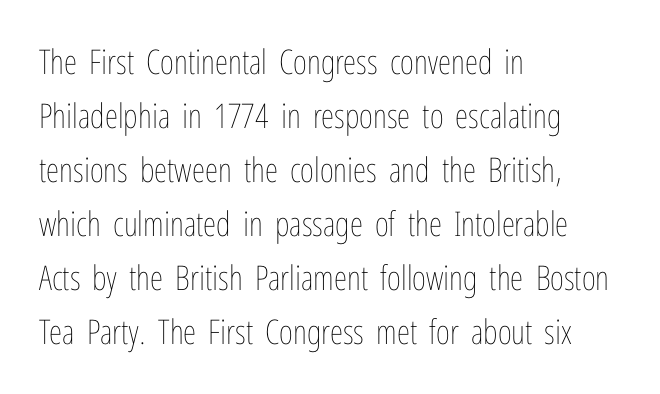
Q: Is the text bold? A: No.
Q: Is the text italic (slanted)? A: No, it is upright.
Q: Is the text underlined? A: No.
Q: How is the paragraph aligned? A: Left-aligned.
Q: Is the spacing between letters normal or unusually wide? A: Normal.
Q: Is the spacing between lines tight, normal or loose? A: Normal.
Q: Width (condensed, normal, or wide)? A: Condensed.
Q: Stroke contrast? A: Low.
Q: x-height? A: Medium.
Q: Monospaced? A: No.
